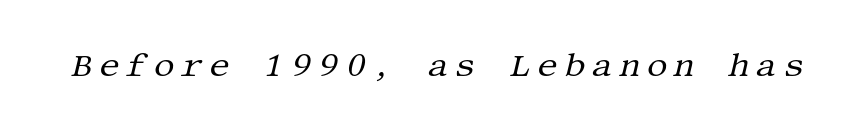
{"serif": "yes", "italic": "yes", "lean": "right", "slant_degrees": 13, "bold": "no", "weight": "regular", "width": "normal", "stroke_contrast": "medium", "x_height": "large", "underline": "no", "glyph_px": 33}
